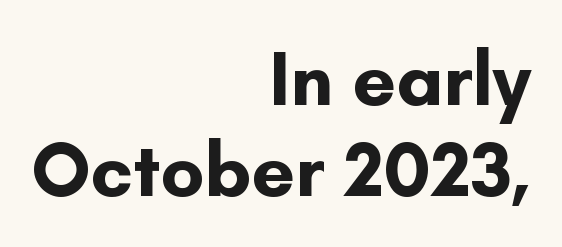
{"serif": "no", "italic": "no", "bold": "yes", "weight": "bold", "width": "normal", "stroke_contrast": "low", "x_height": "small", "monospaced": "no", "underline": "no", "align": "right", "line_spacing_ratio": 1.18, "letter_spacing": "normal", "letter_spacing_em": 0.0, "glyph_px": 77}
